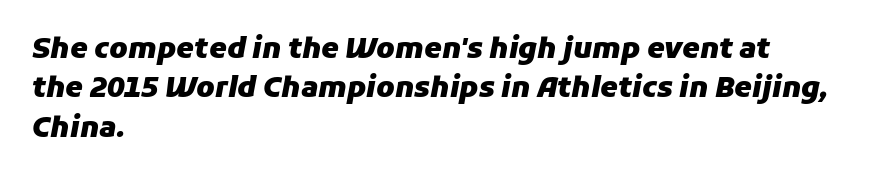
Here the designer chose a conventional face with non-uniform glyph widths. Strong, thick strokes mark this as bold type. Observe the ordinary spacing: letters are neighbours, not strangers. Check the space under the baseline: it is left empty.
